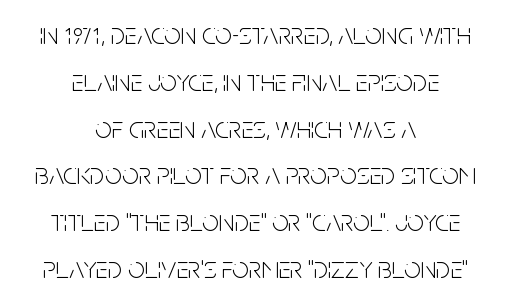
{"serif": "no", "italic": "no", "bold": "no", "weight": "light", "width": "condensed", "stroke_contrast": "low", "x_height": "large", "monospaced": "no", "underline": "no", "align": "center", "line_spacing": "normal", "line_spacing_ratio": 1.56, "letter_spacing": "normal", "letter_spacing_em": 0.0, "glyph_px": 30}
